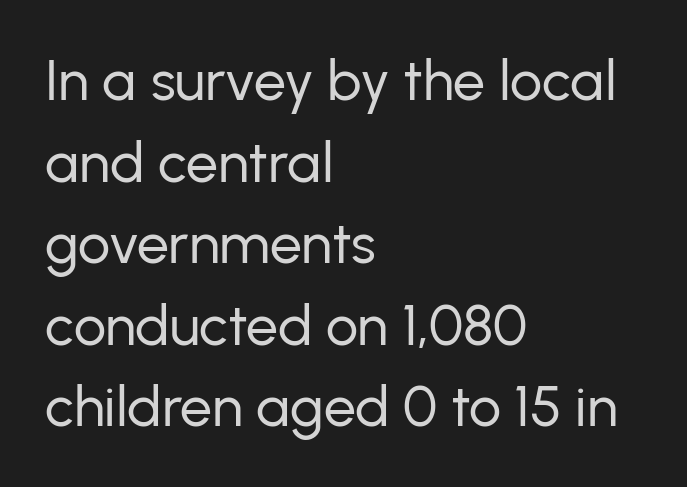
The image shows 57 px regular-weight sans-serif type, upright; set left-aligned, normal line spacing (1.43x), normal letter spacing, not underlined; low stroke contrast and a medium x-height.
